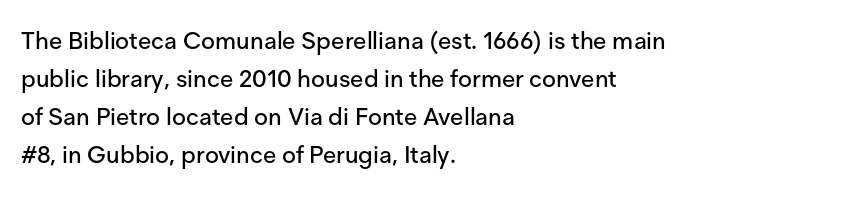
{"italic": "no", "underline": "no", "align": "left", "line_spacing": "normal", "line_spacing_ratio": 1.59, "letter_spacing": "normal", "letter_spacing_em": 0.0, "glyph_px": 24}
